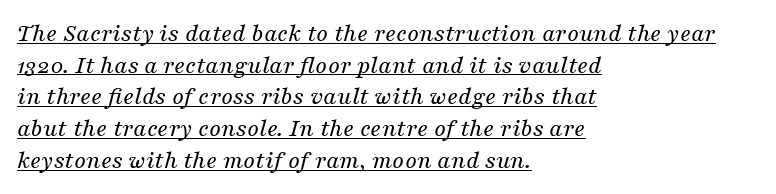
{"italic": "yes", "lean": "right", "slant_degrees": 16, "bold": "no", "underline": "yes", "align": "left", "line_spacing_ratio": 1.22, "letter_spacing": "normal", "letter_spacing_em": 0.0, "glyph_px": 26}
